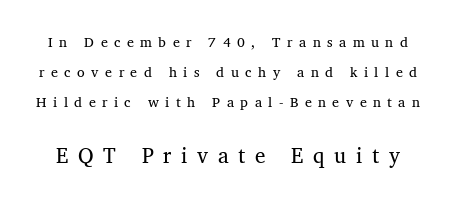
{"italic": "no", "underline": "no", "line_spacing": "loose", "line_spacing_ratio": 2.16, "letter_spacing": "wide", "letter_spacing_em": 0.46, "larger_block": "second", "size_ratio": 1.5, "glyph_px": 21}
